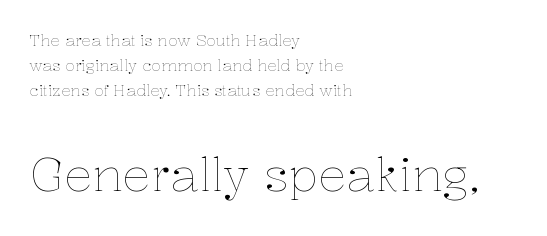
Q: Is the text bold? A: No.
Q: Is the text italic (slanted)? A: No, it is upright.
Q: Is the text underlined? A: No.
Q: How is the paragraph aligned? A: Left-aligned.
Q: Is the spacing between letters normal or unusually wide? A: Normal.
Q: Is the spacing between lines tight, normal or loose? A: Normal.
Q: Which block of text is set in a larger size, the first (top) or the second (bottom)? A: The second (bottom) one.
Q: Width (condensed, normal, or wide)? A: Normal.
Q: Stroke contrast? A: Low.
Q: x-height? A: Medium.
Q: Monospaced? A: No.
